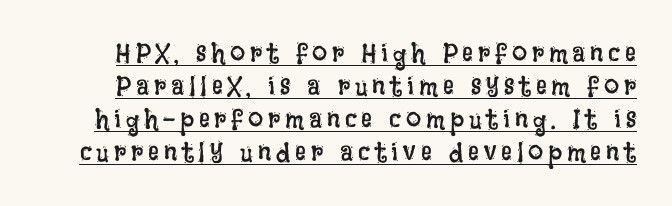
{"italic": "no", "bold": "no", "underline": "yes", "line_spacing_ratio": 1.22, "glyph_px": 27}
